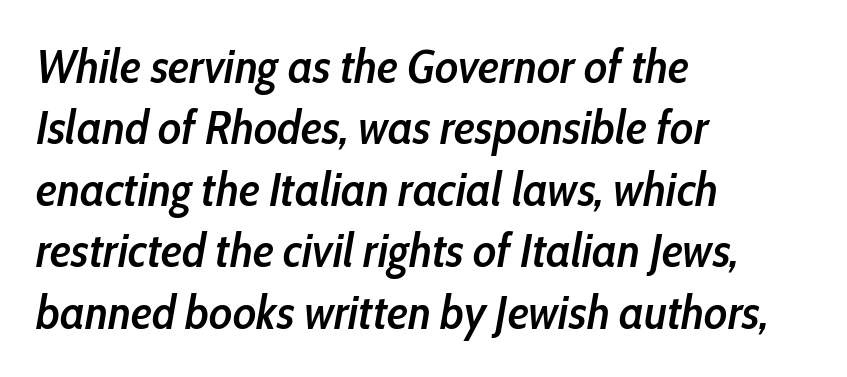
Look at the tracking — it's just the regular setting, nothing added. Rows of type keep a routine distance in the vertical direction. Emphasis-style slanted type is in use. Is the type bold? Partly — it's a semibold, heavier than regular but not fully bold. Varying glyph widths throughout — classic text-font behaviour. Decoration check: the copy has no underline.
